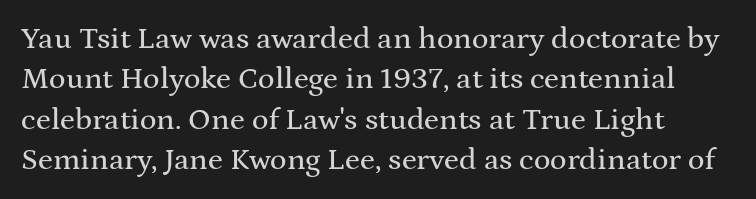
Q: Is the text italic (slanted)? A: No, it is upright.
Q: Is the typeface a serif or a sans-serif typeface? A: Serif.
Q: Is the text underlined? A: No.
Q: Is the spacing between letters normal or unusually wide? A: Normal.
Q: Is the spacing between lines tight, normal or loose? A: Normal.
Q: Width (condensed, normal, or wide)? A: Wide.
Q: Stroke contrast? A: Medium.
Q: x-height? A: Medium.
Q: Monospaced? A: No.
